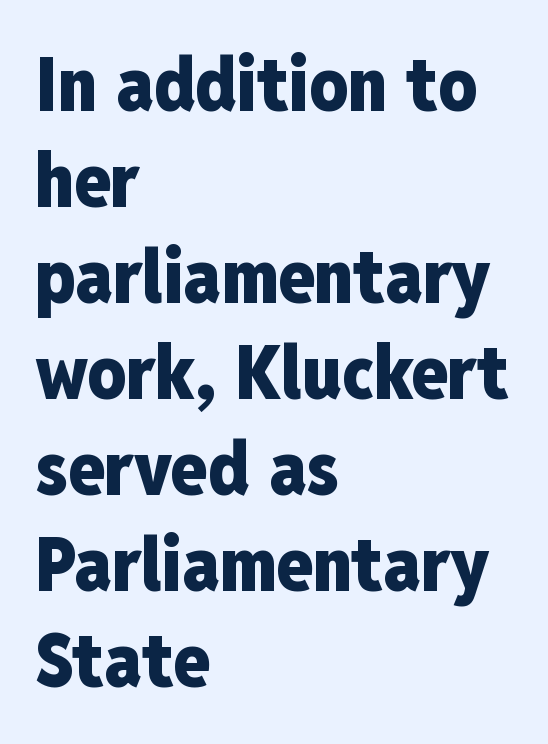
{"serif": "no", "italic": "no", "bold": "yes", "weight": "heavy", "width": "condensed", "stroke_contrast": "low", "x_height": "medium", "monospaced": "no", "underline": "no", "align": "left", "line_spacing": "normal", "line_spacing_ratio": 1.28, "letter_spacing": "normal", "letter_spacing_em": 0.0, "glyph_px": 75}
